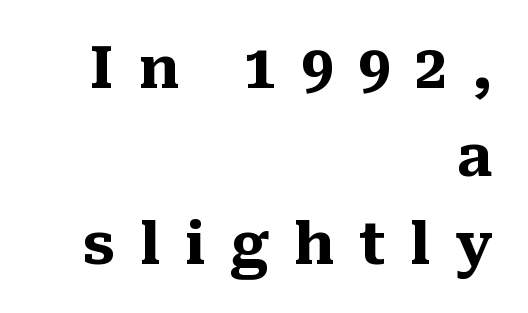
The image shows 57 px heavy serif type, upright; set right-aligned, normal line spacing (1.54x), unusually wide letter spacing (+0.44 em), not underlined; medium stroke contrast and a medium x-height.
